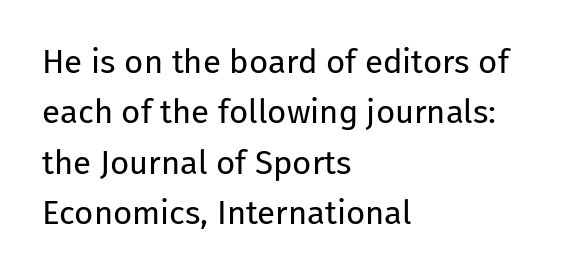
{"serif": "no", "italic": "no", "bold": "no", "weight": "regular", "width": "normal", "stroke_contrast": "low", "x_height": "medium", "monospaced": "no", "underline": "no", "align": "left", "line_spacing": "normal", "line_spacing_ratio": 1.53, "letter_spacing": "normal", "letter_spacing_em": 0.0, "glyph_px": 33}
